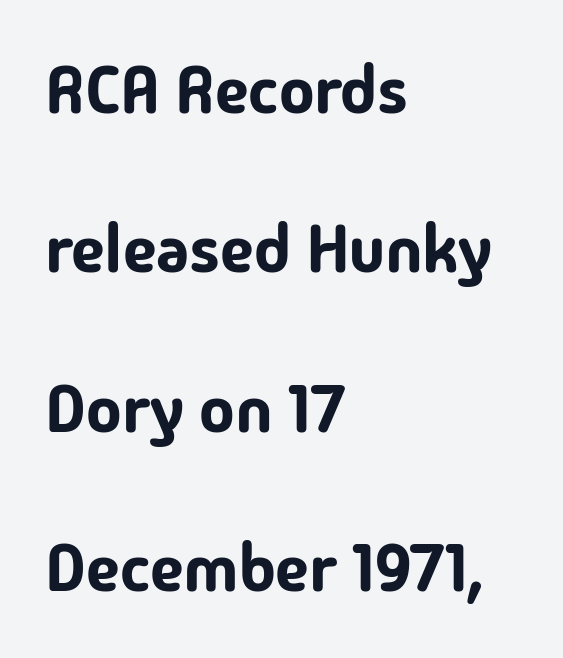
This sample trades compactness for vertical openness between lines. You can tell it's not italic because the verticals are truly vertical. This sample has the flowing, uneven cadence of proportional lettering. You could call the tracking neutral — neither tight nor loose. Classification — sans serif.
